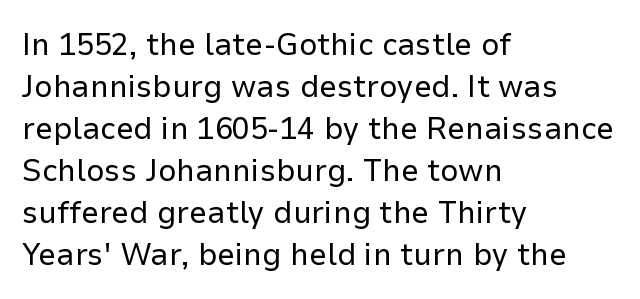
Q: Is the text bold? A: No.
Q: Is the text italic (slanted)? A: No, it is upright.
Q: Is the typeface a serif or a sans-serif typeface? A: Sans-serif.
Q: Is the text underlined? A: No.
Q: How is the paragraph aligned? A: Left-aligned.
Q: Is the spacing between letters normal or unusually wide? A: Normal.
Q: Is the spacing between lines tight, normal or loose? A: Normal.
Q: Width (condensed, normal, or wide)? A: Normal.
Q: Stroke contrast? A: Low.
Q: x-height? A: Medium.
Q: Monospaced? A: No.
